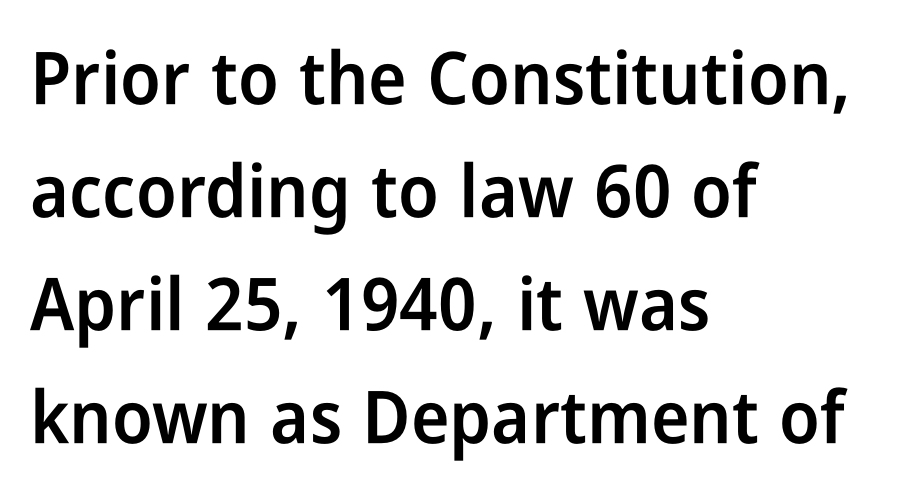
{"serif": "no", "italic": "no", "bold": "semi", "weight": "semibold", "width": "condensed", "stroke_contrast": "low", "x_height": "medium", "monospaced": "no", "underline": "no", "align": "left", "line_spacing": "normal", "line_spacing_ratio": 1.55, "letter_spacing": "normal", "letter_spacing_em": 0.0, "glyph_px": 73}
